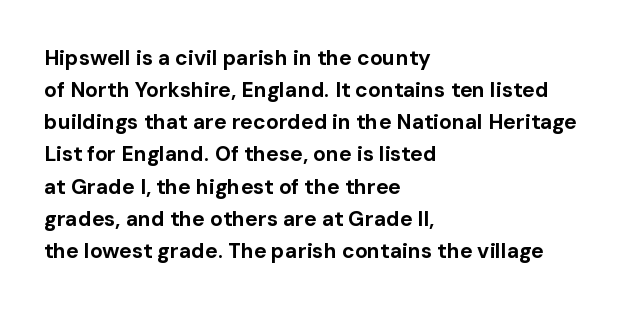
The image shows 21 px bold type, upright; set left-aligned, normal line spacing (1.53x), normal letter spacing, not underlined.
